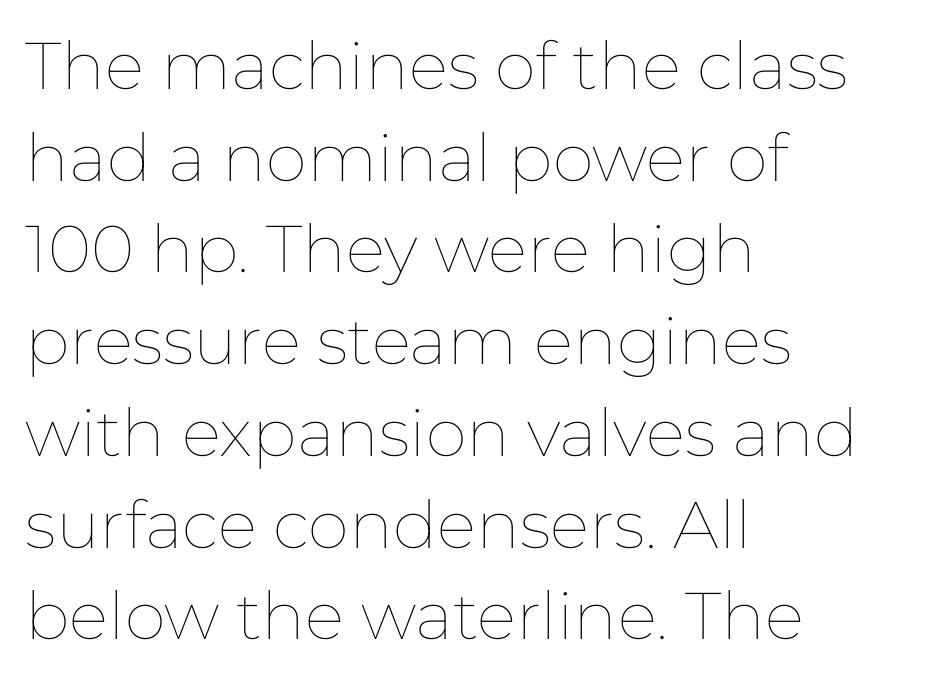
The image shows 66 px thin type, upright; set left-aligned, normal line spacing (1.39x), normal letter spacing, not underlined; low stroke contrast and a medium x-height.
